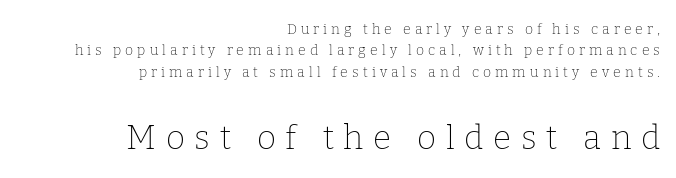
The paragraph shown leans on its right margin. The area under the type is left untouched. You get the small type first, then a jump to larger type. Varying glyph widths throughout — classic text-font behaviour. The passage shown is not bold in any degree.
